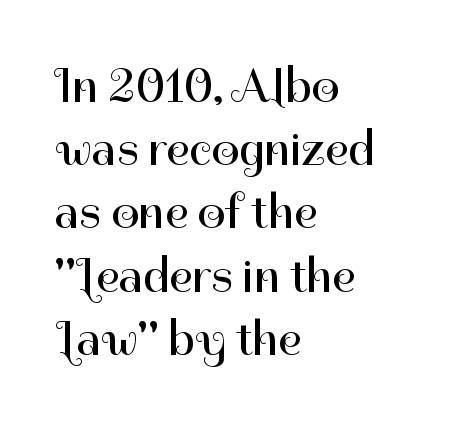
This sample uses a sans-serif face. The passage is arranged the way most books set body copy — flush left. Baseline-to-baseline distance is the conventional proportion of letter height. A clean baseline with only descenders dipping below it.
